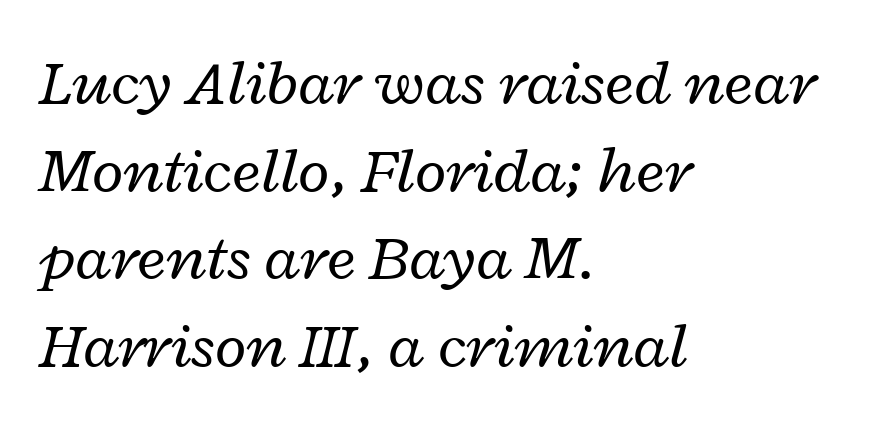
{"italic": "yes", "lean": "right", "slant_degrees": 12, "bold": "no", "weight": "regular", "width": "wide", "stroke_contrast": "low", "x_height": "medium", "monospaced": "no", "underline": "no", "align": "left", "line_spacing": "normal", "line_spacing_ratio": 1.35, "letter_spacing": "normal", "letter_spacing_em": 0.0, "glyph_px": 65}
